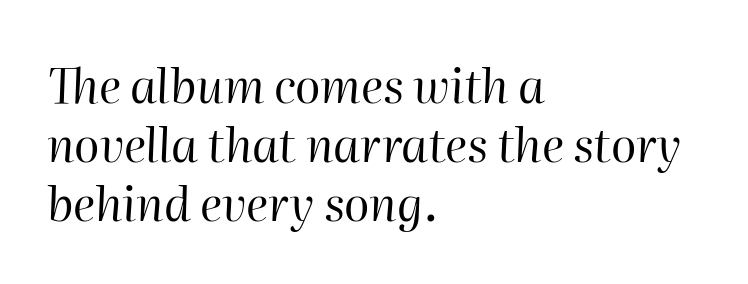
The image shows 47 px regular-weight type, italic (leaning right); set left-aligned, normal line spacing (1.26x), normal letter spacing, not underlined; high stroke contrast and a medium x-height.
